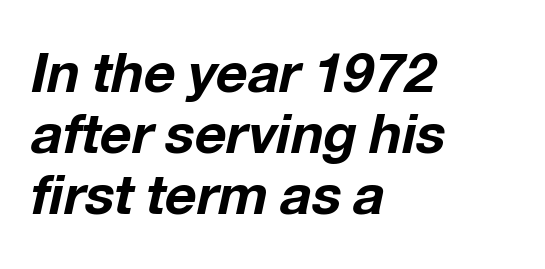
{"italic": "yes", "lean": "right", "slant_degrees": 12, "bold": "yes", "weight": "bold", "width": "normal", "stroke_contrast": "low", "x_height": "medium", "monospaced": "no", "underline": "no", "align": "left", "line_spacing": "tight", "line_spacing_ratio": 1.11, "letter_spacing": "normal", "letter_spacing_em": 0.0, "glyph_px": 55}
